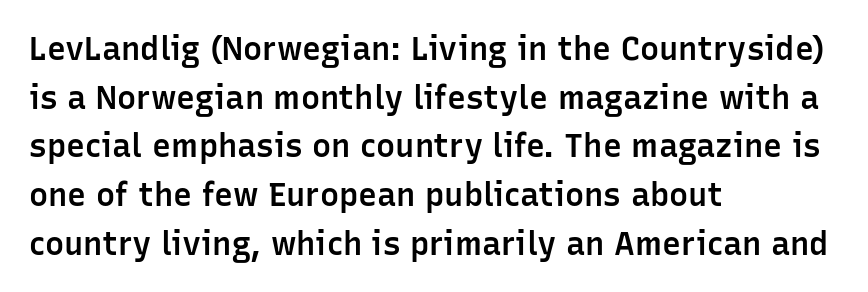
Q: Is the text bold? A: Semi-bold.
Q: Is the text italic (slanted)? A: No, it is upright.
Q: Is the typeface a serif or a sans-serif typeface? A: Sans-serif.
Q: Is the text underlined? A: No.
Q: How is the paragraph aligned? A: Left-aligned.
Q: Is the spacing between letters normal or unusually wide? A: Normal.
Q: Is the spacing between lines tight, normal or loose? A: Normal.
Q: Width (condensed, normal, or wide)? A: Normal.
Q: Stroke contrast? A: Low.
Q: x-height? A: Medium.
Q: Monospaced? A: No.
